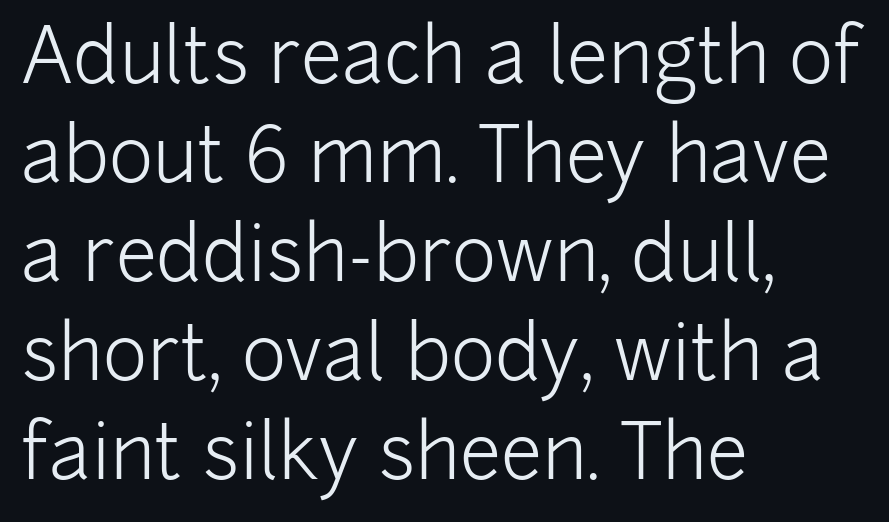
The image shows 75 px light sans-serif type, upright; set left-aligned, normal line spacing (1.32x), normal letter spacing, not underlined; low stroke contrast and a medium x-height.
